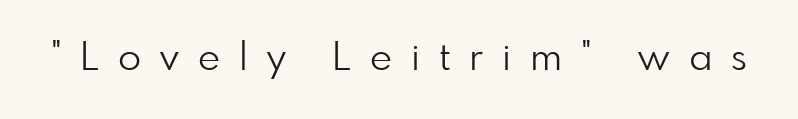
Q: Is the text bold? A: No.
Q: Is the text italic (slanted)? A: No, it is upright.
Q: Is the typeface a serif or a sans-serif typeface? A: Sans-serif.
Q: Is the text underlined? A: No.
Q: Is the spacing between letters normal or unusually wide? A: Unusually wide.
Q: Width (condensed, normal, or wide)? A: Normal.
Q: Stroke contrast? A: Low.
Q: x-height? A: Small.
Q: Monospaced? A: No.
